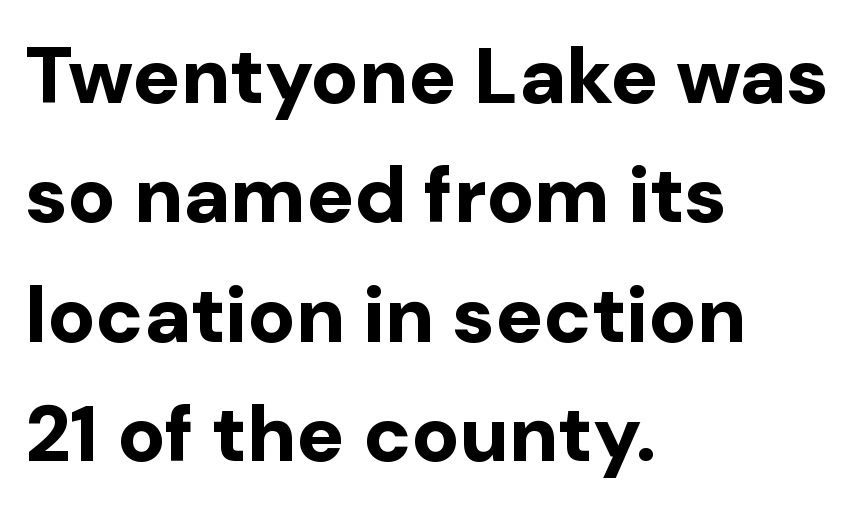
Q: Is the text bold? A: Yes.
Q: Is the text italic (slanted)? A: No, it is upright.
Q: Is the typeface a serif or a sans-serif typeface? A: Sans-serif.
Q: Is the text underlined? A: No.
Q: How is the paragraph aligned? A: Left-aligned.
Q: Is the spacing between letters normal or unusually wide? A: Normal.
Q: Is the spacing between lines tight, normal or loose? A: Normal.
Q: Width (condensed, normal, or wide)? A: Normal.
Q: Stroke contrast? A: Low.
Q: x-height? A: Medium.
Q: Monospaced? A: No.
